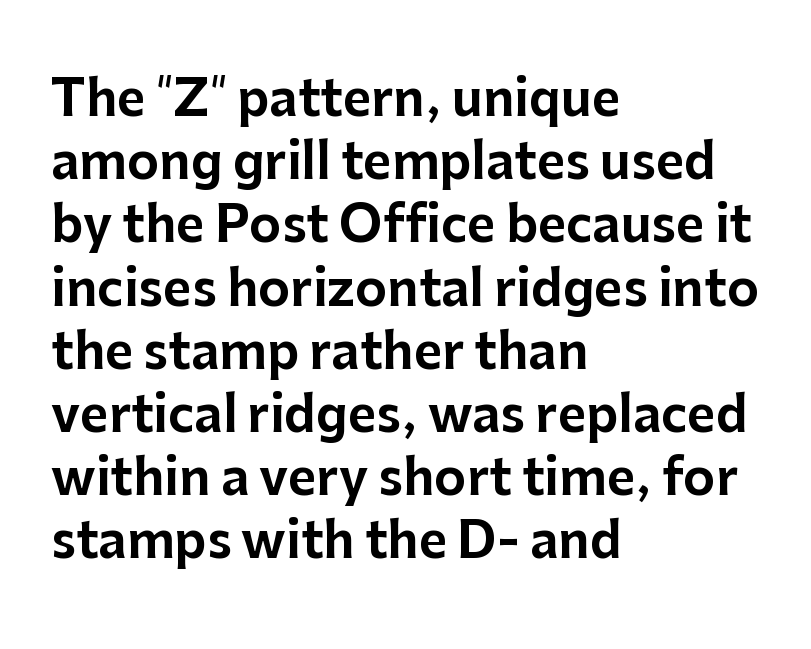
{"serif": "no", "italic": "no", "width": "normal", "stroke_contrast": "low", "x_height": "medium", "monospaced": "no", "underline": "no", "align": "left", "line_spacing": "normal", "line_spacing_ratio": 1.29, "letter_spacing": "normal", "letter_spacing_em": 0.0, "glyph_px": 49}
